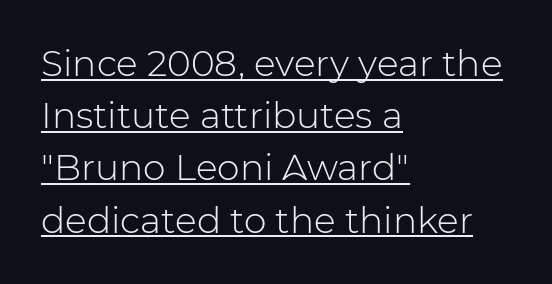
The image shows 36 px light sans-serif type, upright; set left-aligned, normal line spacing (1.45x), normal letter spacing, underlined; low stroke contrast and a medium x-height.
